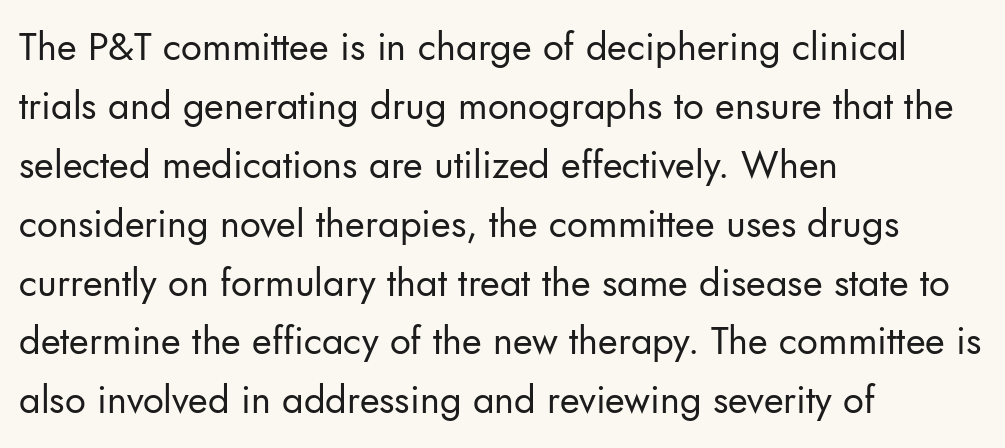
{"serif": "no", "italic": "no", "bold": "no", "weight": "regular", "width": "normal", "stroke_contrast": "low", "x_height": "small", "monospaced": "no", "underline": "no", "align": "left", "line_spacing": "normal", "line_spacing_ratio": 1.55, "letter_spacing": "normal", "letter_spacing_em": 0.0, "glyph_px": 38}
